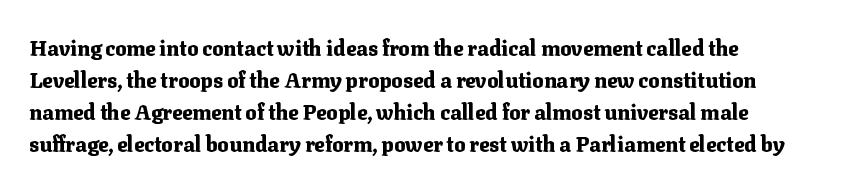
I'd describe the lettering as bold — thick and assertive. Underline: absent. A typesetter would call this zero additional tracking. One glance says typical: line gaps are just what's usual. The specimen reads as upright at a glance.
